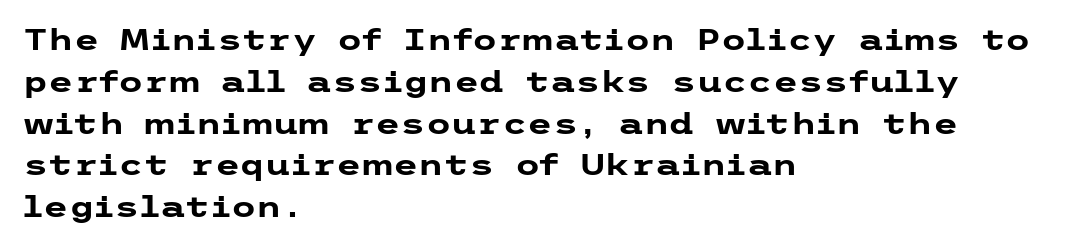
Underlining? Definitely not there. Note: no serifs on the glyphs. One glance says typical: line gaps are just what's usual. Strokes here are thick enough to call this a true bold.
